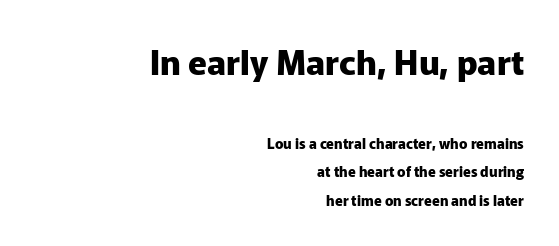
The image shows 34 px heavy sans-serif type, upright; set right-aligned, loose line spacing (2.04x), normal letter spacing, not underlined; the first (top) block is 2.43x larger; low stroke contrast and a medium x-height.
